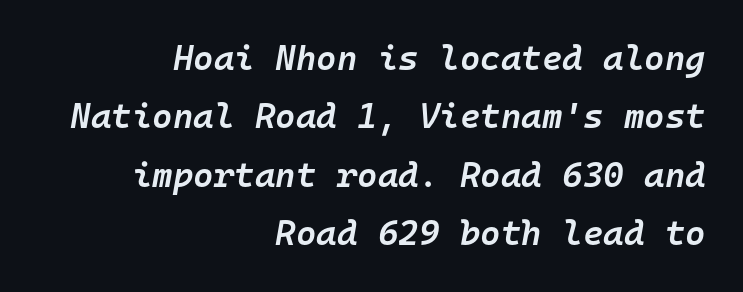
Q: Is the text bold? A: Semi-bold.
Q: Is the text italic (slanted)? A: Yes, it leans right by about 10 degrees.
Q: Is the text underlined? A: No.
Q: How is the paragraph aligned? A: Right-aligned.
Q: Is the spacing between letters normal or unusually wide? A: Normal.
Q: Is the spacing between lines tight, normal or loose? A: Normal.
Q: Width (condensed, normal, or wide)? A: Normal.
Q: Stroke contrast? A: Low.
Q: x-height? A: Medium.
Q: Monospaced? A: Yes.
